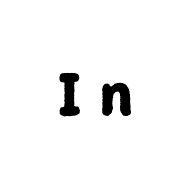
The lettering stays uniformly vertical, giving the passage a roman look. I'd call this a sans setting — the letters go barefoot. Proportional: the letters do not fall into vertical columns. Heft: maximum for text — a bold. The specimen omits any rule beneath the text block's lines. There is plenty of visible air inserted between adjacent glyphs.
